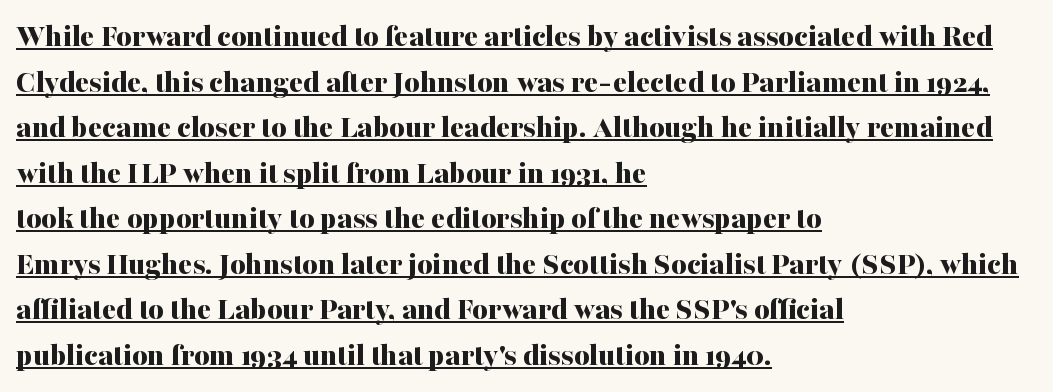
The passage shown stacks its lines at a standard gap. Style check: upright. Is this a fixed-width face? No — the glyphs have proportional, varying widths. Stroke thickness is high; the sample reads as a true bold.
